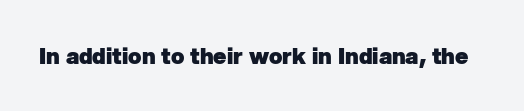
Does extra space separate the letters? No, they use regular spacing. Quick note: underline off. This is heavy type, rendered in bold.
